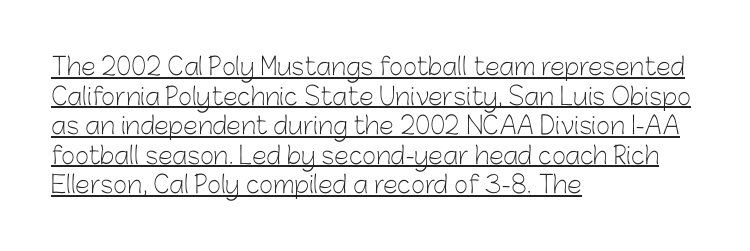
The rag falls on the right side of this text block. The face used here appears with an underline applied. The typesetting does not lean heavy: it is not bold. The letters stand straight up with perfectly vertical stems. Tracking here is standard; glyphs follow each other at the usual distance.
